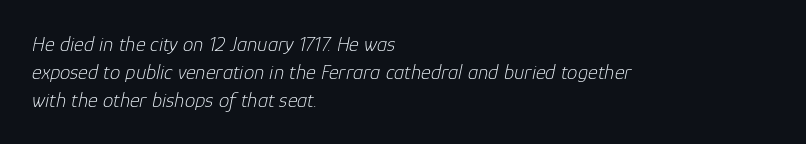
The image shows 21 px text type, italic (leaning right); set left-aligned, normal line spacing (1.33x), normal letter spacing, not underlined.
